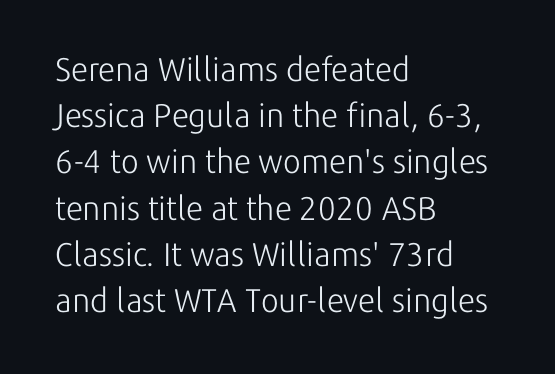
{"serif": "no", "italic": "no", "bold": "no", "weight": "light", "width": "normal", "stroke_contrast": "low", "x_height": "medium", "monospaced": "no", "underline": "no", "align": "left", "line_spacing": "normal", "line_spacing_ratio": 1.4, "letter_spacing": "normal", "letter_spacing_em": 0.0, "glyph_px": 33}
